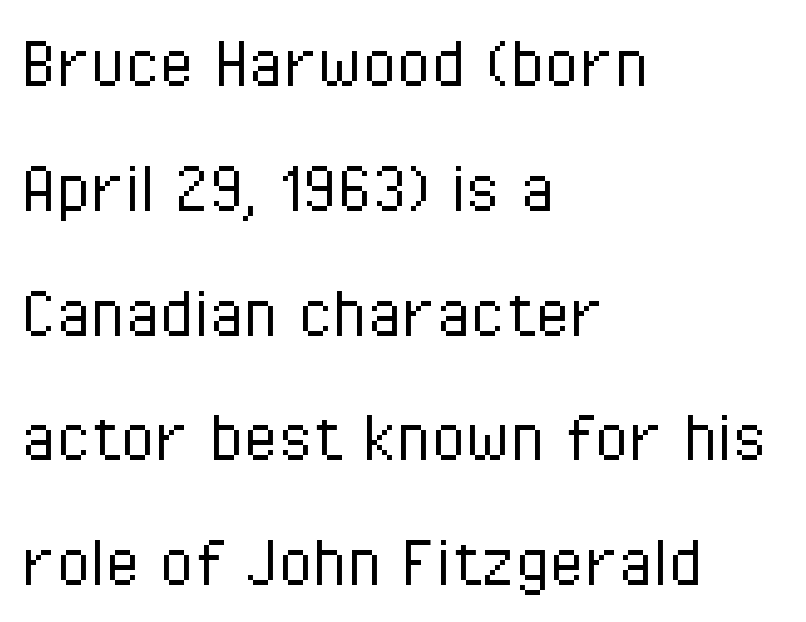
{"serif": "no", "italic": "no", "bold": "no", "weight": "light", "width": "condensed", "stroke_contrast": "low", "x_height": "medium", "monospaced": "no", "underline": "no", "align": "left", "line_spacing": "normal", "line_spacing_ratio": 1.58, "letter_spacing": "normal", "letter_spacing_em": 0.0, "glyph_px": 79}
